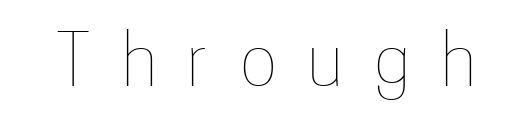
Q: Is the text bold? A: No.
Q: Is the text italic (slanted)? A: No, it is upright.
Q: Is the text underlined? A: No.
Q: Is the spacing between letters normal or unusually wide? A: Unusually wide.
Q: Width (condensed, normal, or wide)? A: Condensed.
Q: Stroke contrast? A: Low.
Q: x-height? A: Medium.
Q: Monospaced? A: No.
